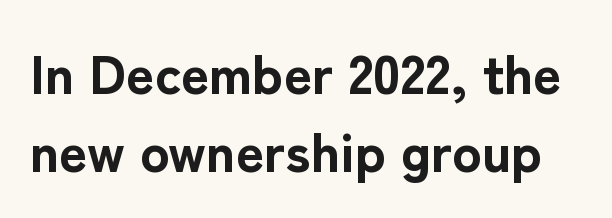
Unlike a traditional serif, this face leaves its strokes unadorned. Decoration check: the copy has no underline. You can tell it's not italic because the verticals are truly vertical. Character widths vary here, with narrow letters taking less room than wide ones.
